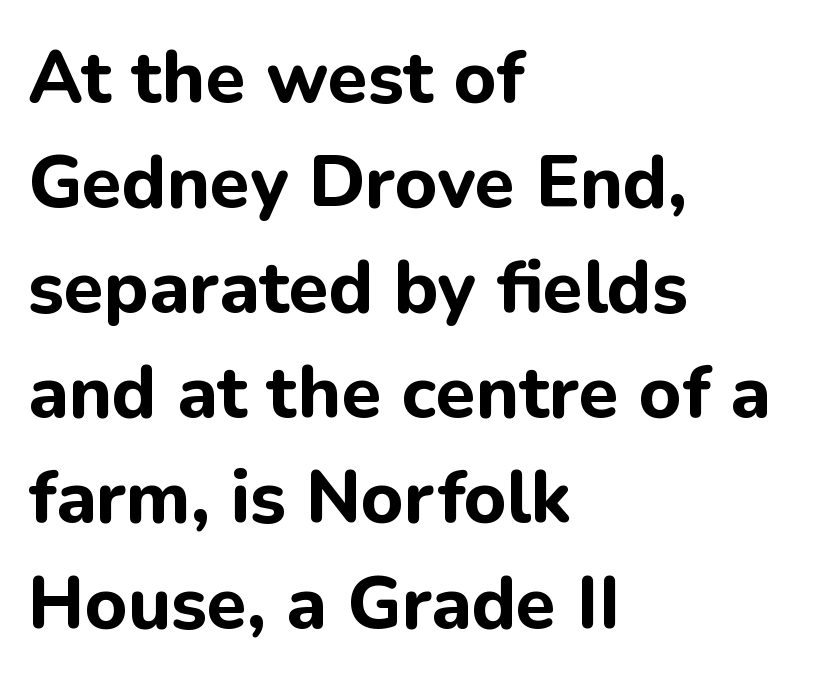
{"serif": "no", "italic": "no", "bold": "yes", "weight": "bold", "width": "normal", "stroke_contrast": "low", "x_height": "medium", "monospaced": "no", "underline": "no", "align": "left", "line_spacing": "normal", "line_spacing_ratio": 1.44, "letter_spacing": "normal", "letter_spacing_em": 0.0, "glyph_px": 73}
